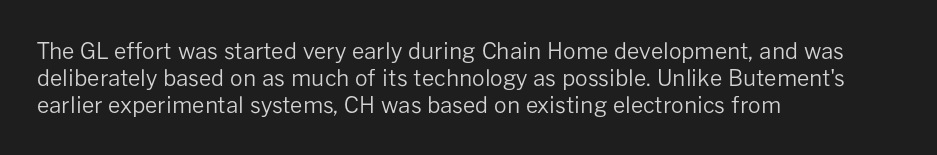
Q: Is the text bold? A: No.
Q: Is the text italic (slanted)? A: No, it is upright.
Q: Is the text underlined? A: No.
Q: How is the paragraph aligned? A: Left-aligned.
Q: Is the spacing between letters normal or unusually wide? A: Normal.
